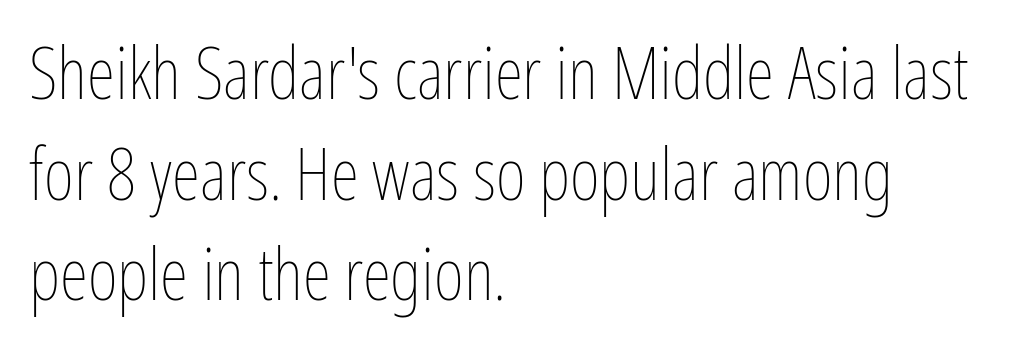
Q: Is the text bold? A: No.
Q: Is the text italic (slanted)? A: No, it is upright.
Q: Is the text underlined? A: No.
Q: How is the paragraph aligned? A: Left-aligned.
Q: Is the spacing between letters normal or unusually wide? A: Normal.
Q: Is the spacing between lines tight, normal or loose? A: Normal.
Q: Width (condensed, normal, or wide)? A: Condensed.
Q: Stroke contrast? A: Low.
Q: x-height? A: Medium.
Q: Monospaced? A: No.
